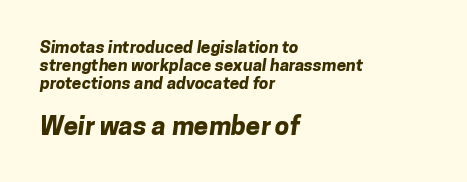
{"bold": "yes", "underline": "no", "align": "left", "line_spacing": "tight", "line_spacing_ratio": 1.06, "letter_spacing": "normal", "letter_spacing_em": 0.0, "larger_block": "second", "size_ratio": 1.53, "glyph_px": 26}
